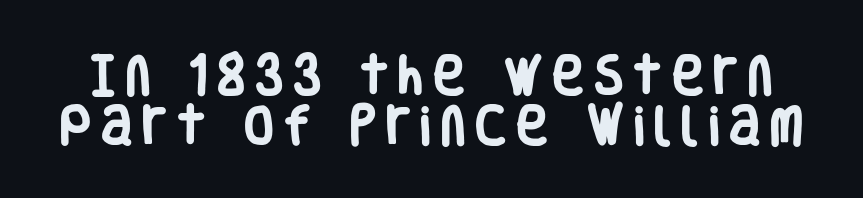
Q: Is the text bold? A: Yes.
Q: Is the text italic (slanted)? A: No, it is upright.
Q: Is the typeface a serif or a sans-serif typeface? A: Sans-serif.
Q: Is the text underlined? A: No.
Q: Is the spacing between letters normal or unusually wide? A: Unusually wide.
Q: Width (condensed, normal, or wide)? A: Condensed.
Q: Stroke contrast? A: Low.
Q: x-height? A: Large.
Q: Monospaced? A: No.
